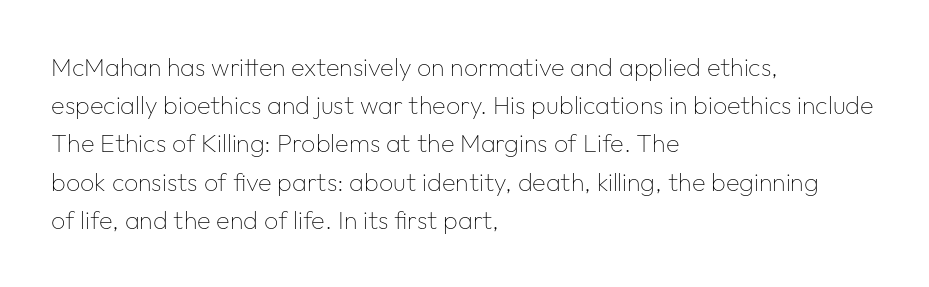
The glyphs are unaccompanied by any horizontal stroke below them. Posture: vertical. These lines keep a tight, regular rhythm from letter to letter. Interline gaps are of average width in this sample. The paragraph shown leans on its left margin.
